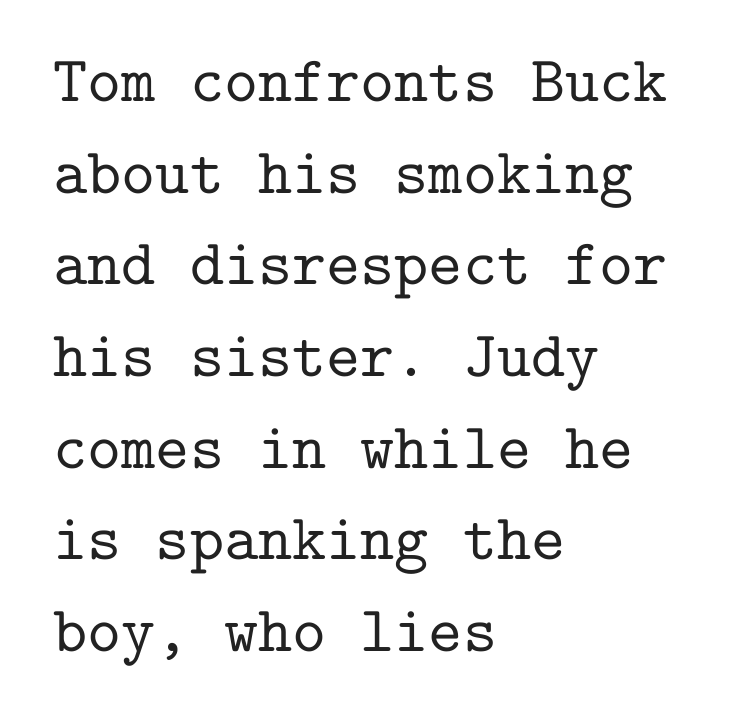
Q: Is the text italic (slanted)? A: No, it is upright.
Q: Is the typeface a serif or a sans-serif typeface? A: Serif.
Q: Is the text underlined? A: No.
Q: How is the paragraph aligned? A: Left-aligned.
Q: Is the spacing between letters normal or unusually wide? A: Normal.
Q: Is the spacing between lines tight, normal or loose? A: Normal.
Q: Width (condensed, normal, or wide)? A: Normal.
Q: Stroke contrast? A: Low.
Q: x-height? A: Medium.
Q: Monospaced? A: Yes.
